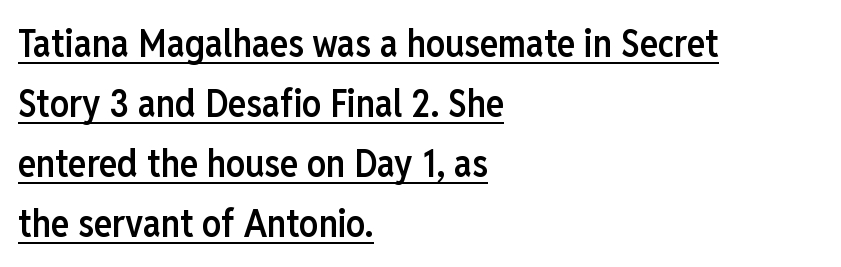
Q: Is the text bold? A: Semi-bold.
Q: Is the text italic (slanted)? A: No, it is upright.
Q: Is the typeface a serif or a sans-serif typeface? A: Sans-serif.
Q: Is the text underlined? A: Yes.
Q: How is the paragraph aligned? A: Left-aligned.
Q: Is the spacing between letters normal or unusually wide? A: Normal.
Q: Is the spacing between lines tight, normal or loose? A: Normal.
Q: Width (condensed, normal, or wide)? A: Condensed.
Q: Stroke contrast? A: Low.
Q: x-height? A: Medium.
Q: Monospaced? A: No.
